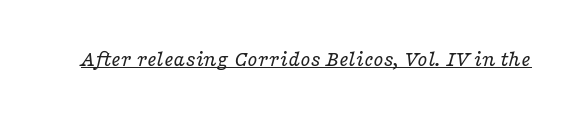
Q: Is the text bold? A: No.
Q: Is the text italic (slanted)? A: Yes, it leans right by about 16 degrees.
Q: Is the text underlined? A: Yes.
Q: Is the spacing between letters normal or unusually wide? A: Normal.
